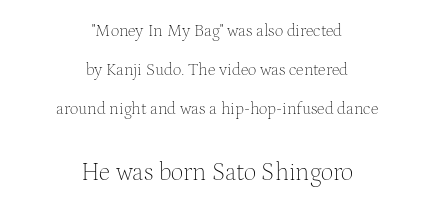
{"italic": "no", "bold": "no", "underline": "no", "align": "center", "line_spacing": "loose", "line_spacing_ratio": 2.3, "letter_spacing": "normal", "letter_spacing_em": 0.0, "larger_block": "second", "size_ratio": 1.47, "glyph_px": 25}
